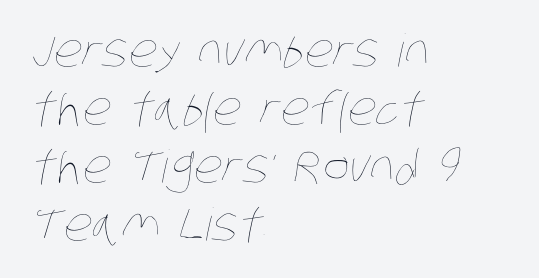
Q: Is the text bold? A: No.
Q: Is the text underlined? A: No.
Q: How is the paragraph aligned? A: Left-aligned.
Q: Is the spacing between letters normal or unusually wide? A: Normal.
Q: Is the spacing between lines tight, normal or loose? A: Normal.
Q: Width (condensed, normal, or wide)? A: Condensed.
Q: Stroke contrast? A: Low.
Q: x-height? A: Large.
Q: Monospaced? A: No.
